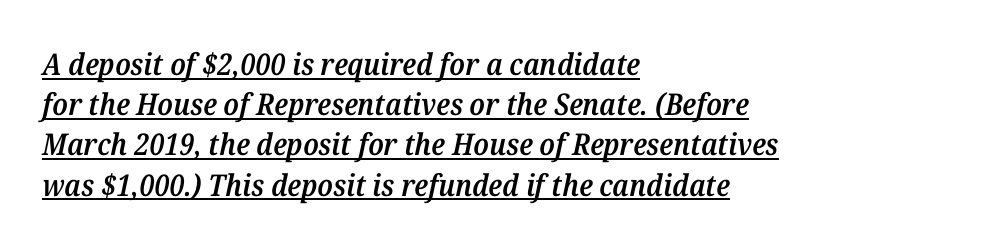
The image shows 30 px semibold serif type, italic (leaning right); set left-aligned, normal line spacing (1.34x), normal letter spacing, underlined; medium stroke contrast and a medium x-height.
